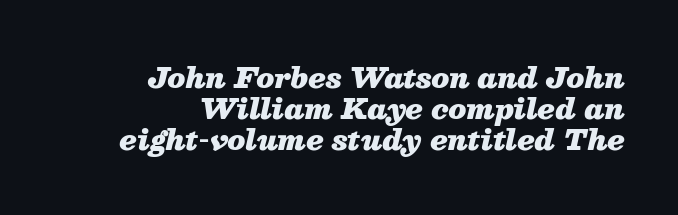
Q: Is the text bold? A: Yes.
Q: Is the text italic (slanted)? A: Yes, it leans right by about 13 degrees.
Q: Is the text underlined? A: No.
Q: How is the paragraph aligned? A: Right-aligned.
Q: Is the spacing between letters normal or unusually wide? A: Normal.
Q: Is the spacing between lines tight, normal or loose? A: Tight.
Q: Width (condensed, normal, or wide)? A: Normal.
Q: Stroke contrast? A: Medium.
Q: x-height? A: Medium.
Q: Monospaced? A: No.
